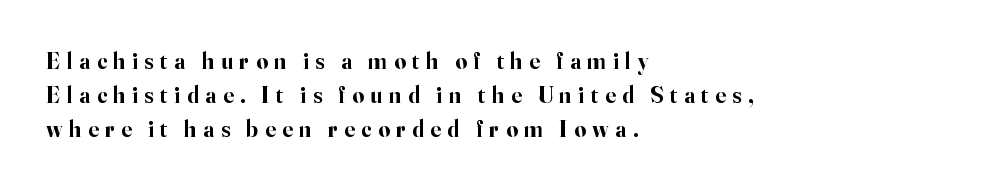
Q: Is the text bold? A: Yes.
Q: Is the text italic (slanted)? A: No, it is upright.
Q: Is the text underlined? A: No.
Q: How is the paragraph aligned? A: Left-aligned.
Q: Is the spacing between letters normal or unusually wide? A: Unusually wide.
Q: Is the spacing between lines tight, normal or loose? A: Normal.
